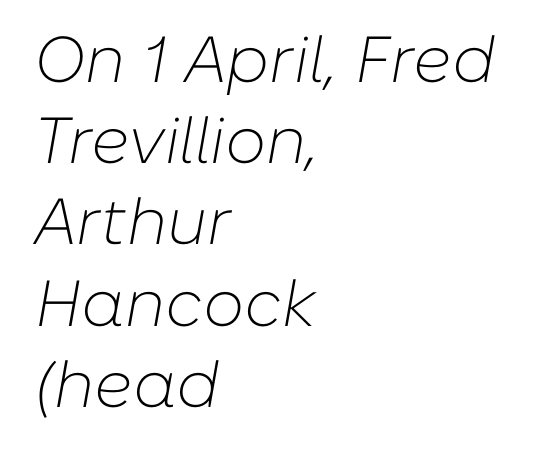
Do the characters align in a grid? No, the font is proportional. Words float on clear page, feet unadorned. Vertically, the passage feels balanced, rows spaced as you'd expect. No chunkiness to these letters — they're not bold. The ragged edge is on the right, which tells us the setting is flush left.
